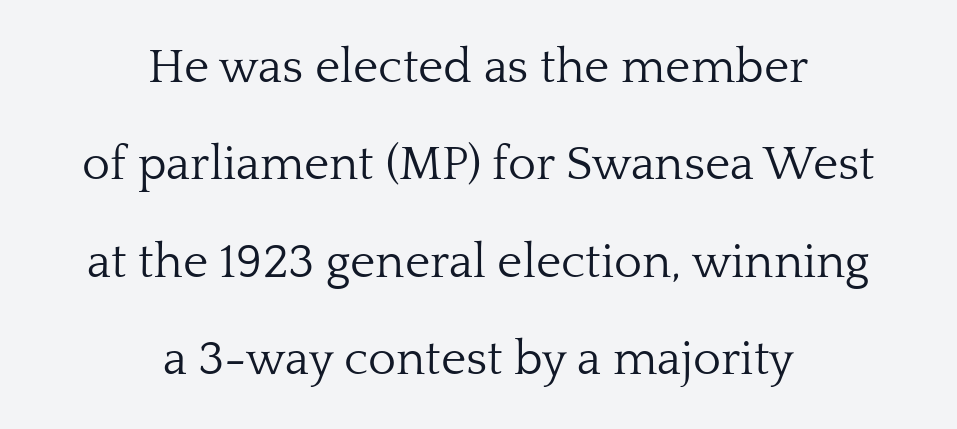
A serif font was chosen for this passage. Each row of text sits above clean, open space. The weight tops out at a normal text grade. Note the varied advance widths — an 'i' is clearly narrower than an 'm'. Students, note that the glyphs here touch the page at normal intervals.
